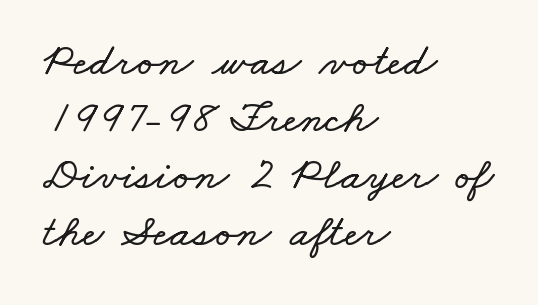
{"width": "wide", "stroke_contrast": "low", "x_height": "small", "monospaced": "no", "underline": "no", "align": "left", "line_spacing_ratio": 1.24, "letter_spacing": "normal", "letter_spacing_em": 0.0, "glyph_px": 46}
